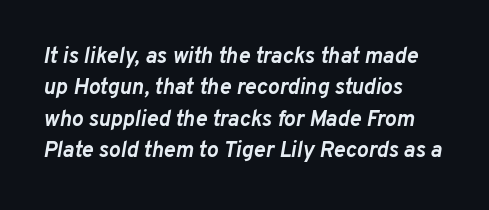
Q: Is the text bold? A: Yes.
Q: Is the text italic (slanted)? A: Yes, it leans right by about 10 degrees.
Q: Is the text underlined? A: No.
Q: How is the paragraph aligned? A: Left-aligned.
Q: Is the spacing between letters normal or unusually wide? A: Normal.
Q: Is the spacing between lines tight, normal or loose? A: Normal.
